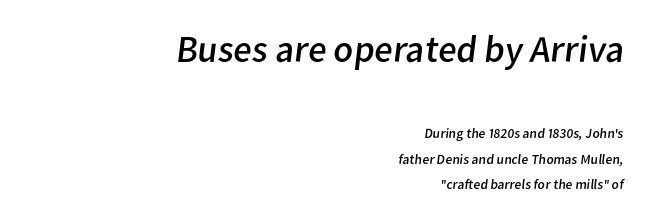
{"serif": "no", "bold": "no", "weight": "regular", "width": "normal", "stroke_contrast": "low", "x_height": "medium", "monospaced": "no", "underline": "no", "align": "right", "line_spacing_ratio": 1.83, "letter_spacing": "normal", "letter_spacing_em": 0.0, "larger_block": "first", "size_ratio": 2.71, "glyph_px": 38}
